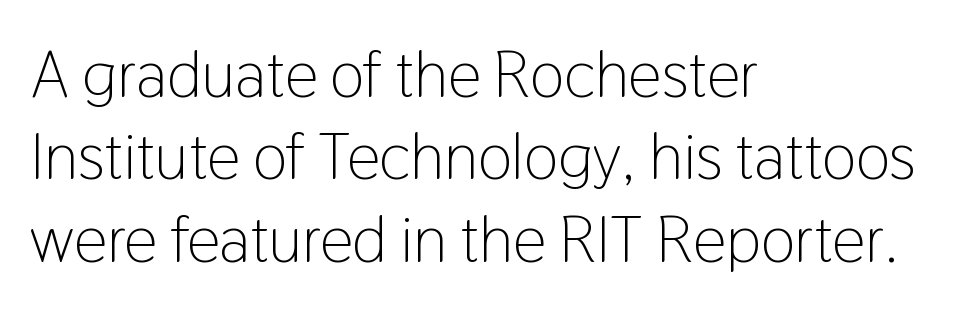
Q: Is the text bold? A: No.
Q: Is the text italic (slanted)? A: No, it is upright.
Q: Is the typeface a serif or a sans-serif typeface? A: Sans-serif.
Q: Is the text underlined? A: No.
Q: How is the paragraph aligned? A: Left-aligned.
Q: Is the spacing between letters normal or unusually wide? A: Normal.
Q: Is the spacing between lines tight, normal or loose? A: Normal.
Q: Width (condensed, normal, or wide)? A: Condensed.
Q: Stroke contrast? A: Low.
Q: x-height? A: Medium.
Q: Monospaced? A: No.
